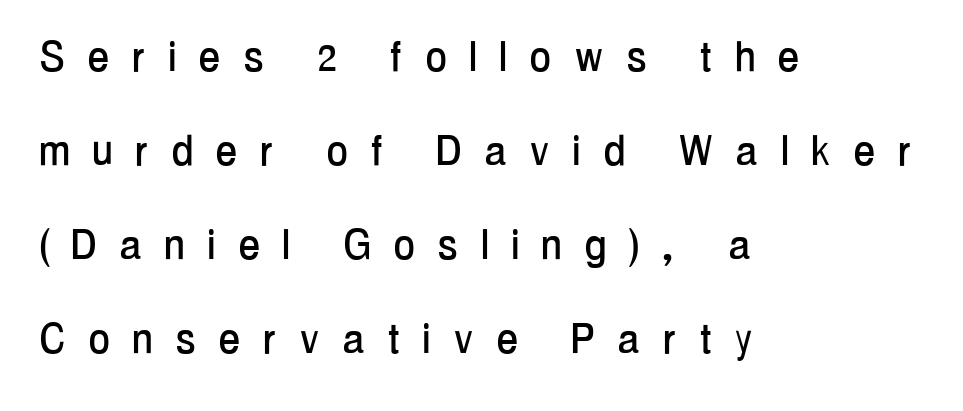
{"serif": "no", "italic": "no", "width": "condensed", "stroke_contrast": "low", "x_height": "medium", "monospaced": "no", "underline": "no", "align": "left", "line_spacing_ratio": 1.88, "letter_spacing": "wide", "letter_spacing_em": 0.48, "glyph_px": 50}
